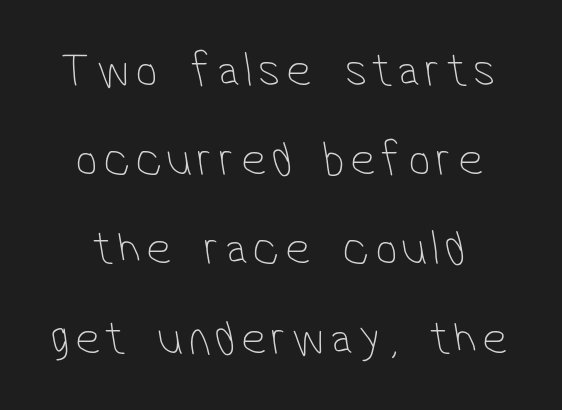
The image shows 49 px thin, condensed sans-serif type; set line spacing 1.82x, not underlined; low stroke contrast and a medium x-height.
